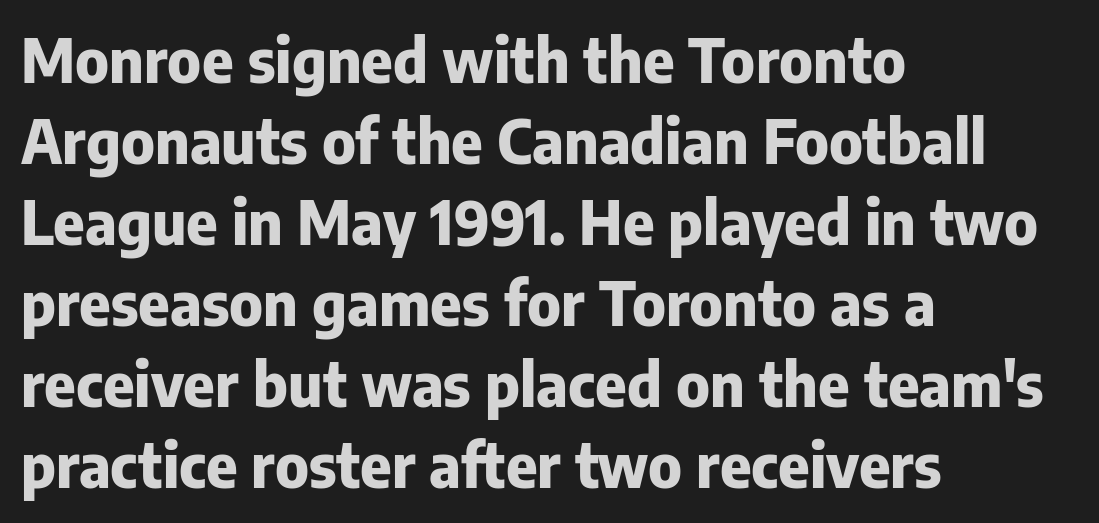
Here the glyphs are tracked normally, forming tight word shapes. These lines sit exactly where default settings would place them. Notice how the stems are strictly vertical — no italics here. This sample has the flowing, uneven cadence of proportional lettering.
